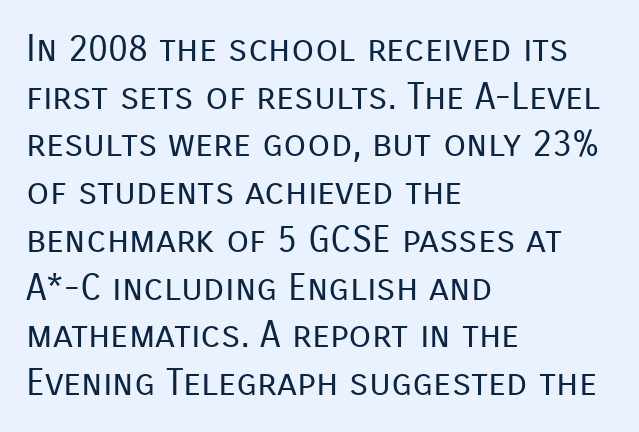
Is this a heavy cut? Hardly; it is regular or lighter. How are the letters spaced? Ordinarily, with no added tracking. The ragged edge is on the right, which tells us the setting is flush left. Characters remain perfectly vertical along every line. This sample has the flowing, uneven cadence of proportional lettering. The area under the type is left untouched.
